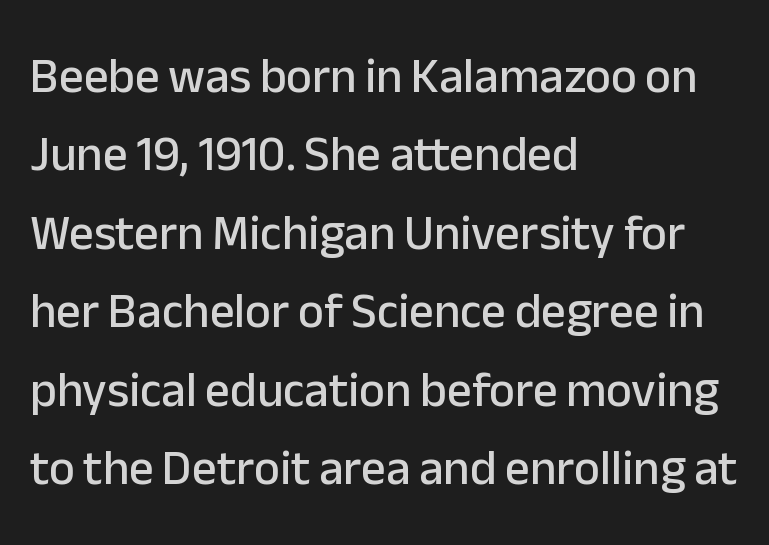
This rendering features lettering with no underline. To sum up the face: it is a sans, with no serifs. The face used here is proportionally spaced, like ordinary book or web type. Spacing between characters is what you'd get straight out of the box.
